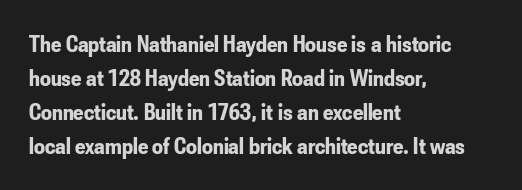
The passage shown stacks its lines at a standard gap. These lines keep a tight, regular rhythm from letter to letter. Descenders hang freely into open space. The sample has been set heavy, in full bold. Leftover space on each line is placed entirely after the last word. Nope, not italic — everything's standing straight.
